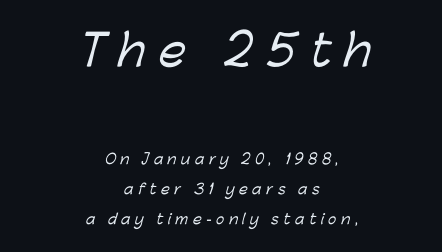
Look at the bottom of the vertical strokes: they stop flat, with no serifs. The face used here appears at its bigger size in the upper chunk. A student would call this center alignment; a typographer would say set centered. Think of a printed novel: that variable character pitch is what you see here. Descenders are the only things crossing below the line. Between one letter and the next there's a generous, obvious gap.
